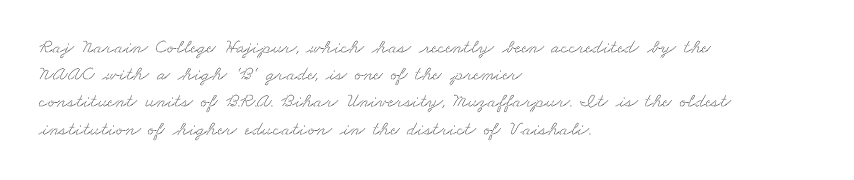
{"underline": "no", "align": "left", "line_spacing": "normal", "line_spacing_ratio": 1.36, "letter_spacing": "normal", "letter_spacing_em": 0.0, "glyph_px": 20}
